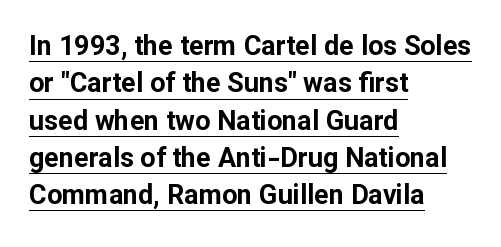
The image shows 27 px bold type, upright; set left-aligned, normal line spacing (1.38x), normal letter spacing, underlined.
